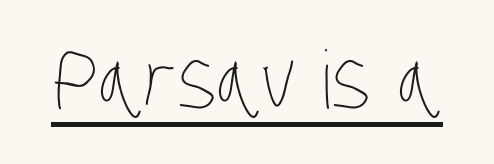
{"bold": "no", "weight": "thin", "width": "condensed", "stroke_contrast": "low", "x_height": "large", "monospaced": "no", "underline": "yes", "letter_spacing": "normal", "letter_spacing_em": 0.0, "glyph_px": 80}
